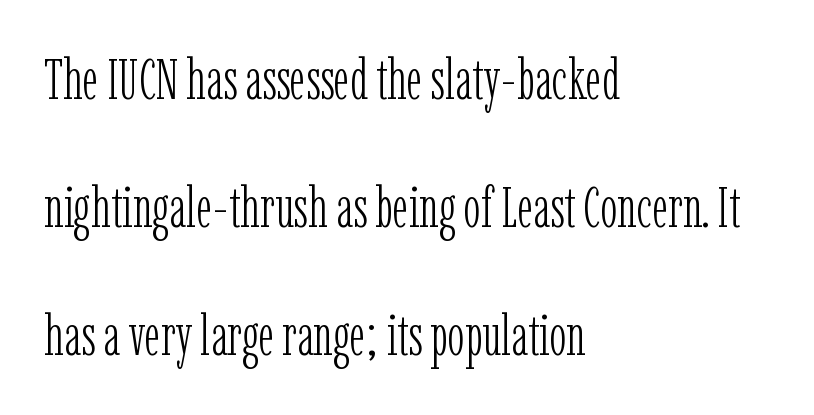
The image shows 57 px light, condensed serif type, upright; set left-aligned, loose line spacing (2.25x), normal letter spacing, not underlined; low stroke contrast and a medium x-height.
